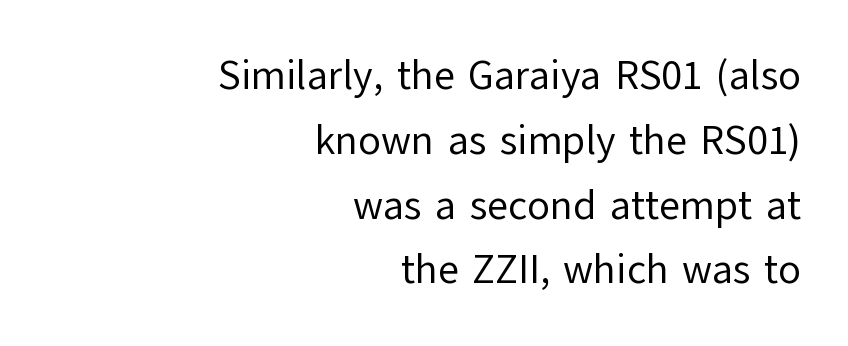
The image shows 41 px regular-weight sans-serif type, upright; set right-aligned, normal line spacing (1.58x), normal letter spacing, not underlined; low stroke contrast and a medium x-height.
